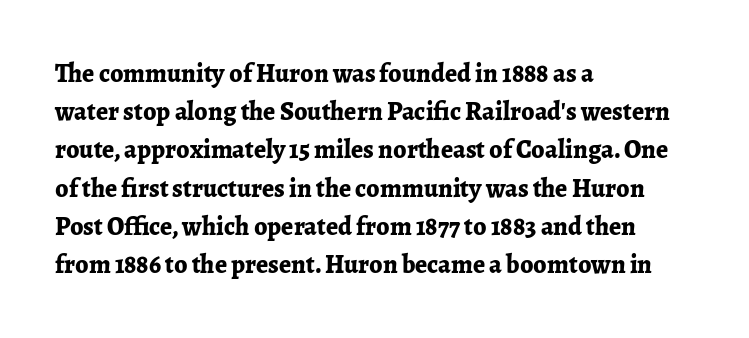
Q: Is the text bold? A: Yes.
Q: Is the text italic (slanted)? A: No, it is upright.
Q: Is the text underlined? A: No.
Q: How is the paragraph aligned? A: Left-aligned.
Q: Is the spacing between letters normal or unusually wide? A: Normal.
Q: Is the spacing between lines tight, normal or loose? A: Normal.
